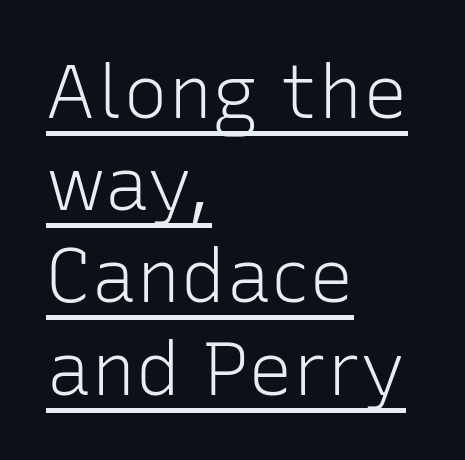
Is there any slant? The stems are plumb. You could call the tracking neutral — neither tight nor loose. The rendering uses natural spacing where letterforms have individual widths. This sample is left-justified, so line endings fall wherever the words run out. The face used here appears with an underline applied. Each letter's strokes conclude bluntly, with no projecting serifs.
